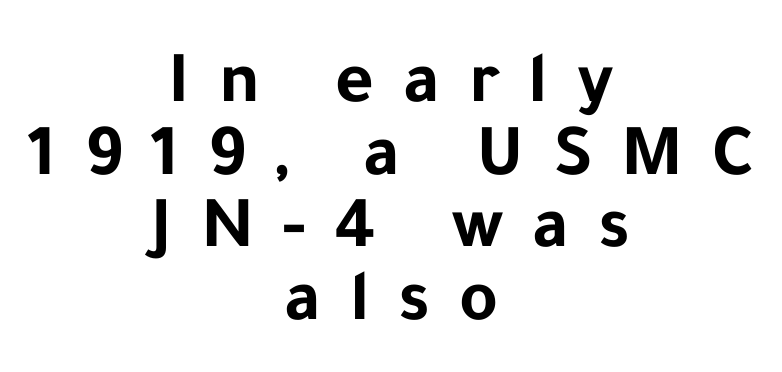
Unlike a traditional serif, this face leaves its strokes unadorned. This sample has the flowing, uneven cadence of proportional lettering. Quick note: interline space is minimal. Thick stems and heavy bowls — unmistakably bold.
